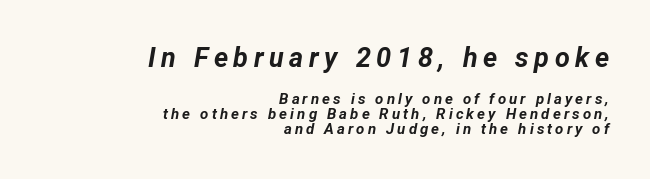
Q: Is the text bold? A: Yes.
Q: Is the text italic (slanted)? A: Yes, it leans right by about 12 degrees.
Q: Is the text underlined? A: No.
Q: How is the paragraph aligned? A: Right-aligned.
Q: Is the spacing between letters normal or unusually wide? A: Unusually wide.
Q: Is the spacing between lines tight, normal or loose? A: Tight.
Q: Which block of text is set in a larger size, the first (top) or the second (bottom)? A: The first (top) one.
